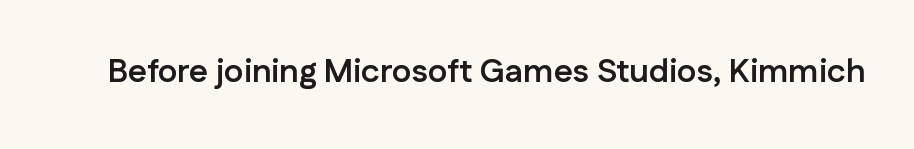
The image shows 33 px semibold sans-serif type, upright; set normal letter spacing, not underlined; low stroke contrast and a medium x-height.
